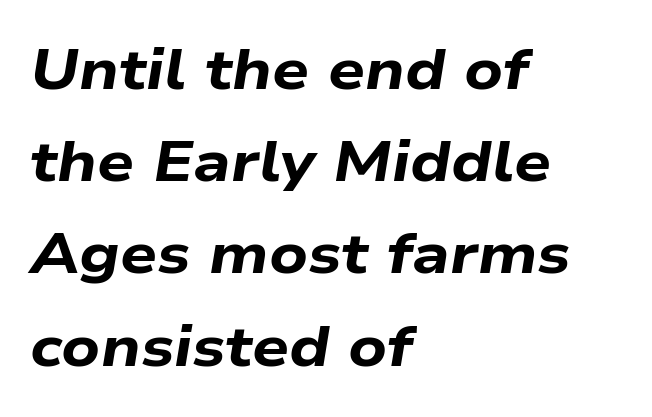
Q: Is the text bold? A: Yes.
Q: Is the text italic (slanted)? A: Yes, it leans right by about 9 degrees.
Q: Is the text underlined? A: No.
Q: How is the paragraph aligned? A: Left-aligned.
Q: Is the spacing between letters normal or unusually wide? A: Normal.
Q: Is the spacing between lines tight, normal or loose? A: Normal.
Q: Width (condensed, normal, or wide)? A: Wide.
Q: Stroke contrast? A: Low.
Q: x-height? A: Medium.
Q: Monospaced? A: No.
